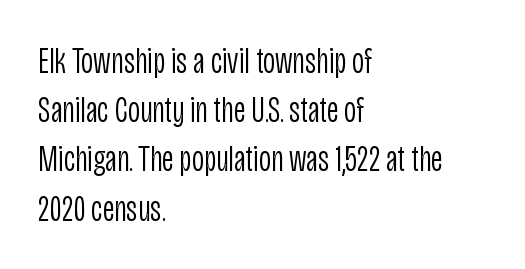
The string is rendered with underlining switched off. The strokes are not fattened; the text isn't bold. Look at the tracking — it's just the regular setting, nothing added. The lettering stays uniformly vertical, giving the passage a roman look. Do the characters align in a grid? No, the font is proportional.
